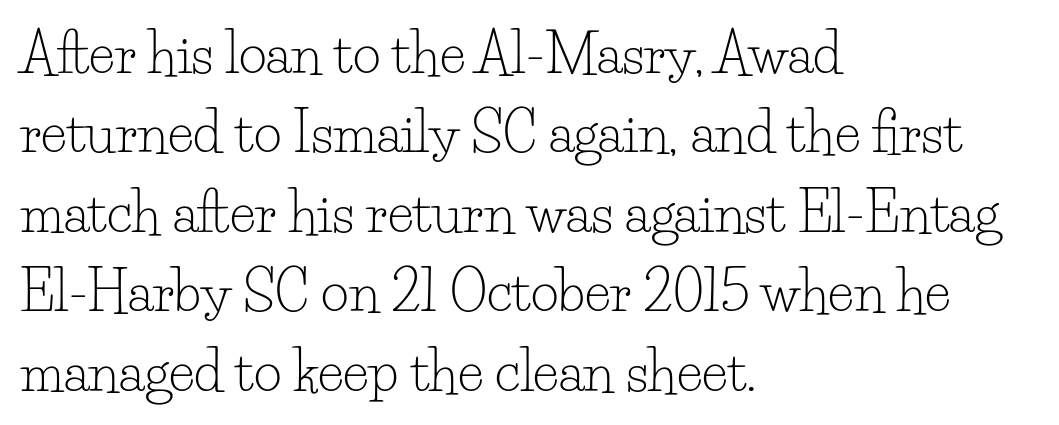
The zone under the glyphs is completely vacant. Weight: not bold — regular or lighter. Students, note that the glyphs here touch the page at normal intervals. Looks like regular typesetting: each glyph gets only the width it needs. The letters stand upright; this is a roman face.
